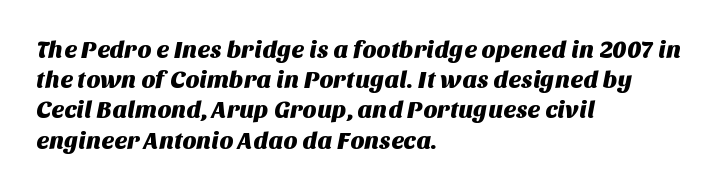
Each new line begins a customary step beneath the previous one. This rendering features lettering with no underline. This rendering uses left alignment, leaving the right contour irregular. How are the letters spaced? Ordinarily, with no added tracking.
